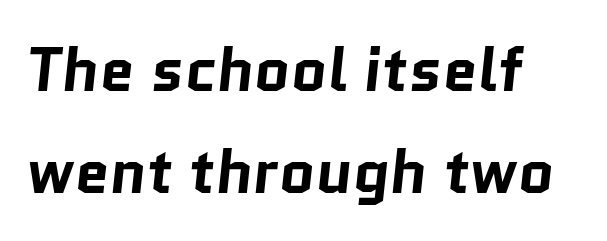
Q: Is the text bold? A: Yes.
Q: Is the typeface a serif or a sans-serif typeface? A: Sans-serif.
Q: Is the text underlined? A: No.
Q: How is the paragraph aligned? A: Left-aligned.
Q: Is the spacing between letters normal or unusually wide? A: Normal.
Q: Is the spacing between lines tight, normal or loose? A: Normal.
Q: Width (condensed, normal, or wide)? A: Normal.
Q: Stroke contrast? A: Low.
Q: x-height? A: Medium.
Q: Monospaced? A: No.
